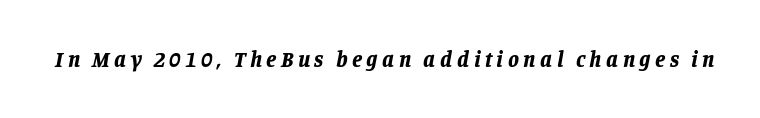
{"italic": "yes", "lean": "right", "slant_degrees": 11, "bold": "yes", "underline": "no", "letter_spacing": "wide", "letter_spacing_em": 0.2, "glyph_px": 22}
